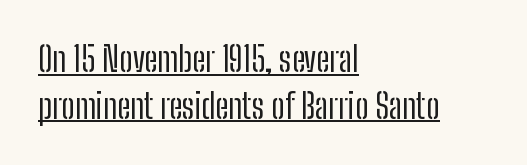
Q: Is the text bold? A: No.
Q: Is the text italic (slanted)? A: No, it is upright.
Q: Is the typeface a serif or a sans-serif typeface? A: Sans-serif.
Q: Is the text underlined? A: Yes.
Q: How is the paragraph aligned? A: Left-aligned.
Q: Is the spacing between letters normal or unusually wide? A: Normal.
Q: Is the spacing between lines tight, normal or loose? A: Normal.
Q: Width (condensed, normal, or wide)? A: Condensed.
Q: Stroke contrast? A: Low.
Q: x-height? A: Medium.
Q: Monospaced? A: No.
